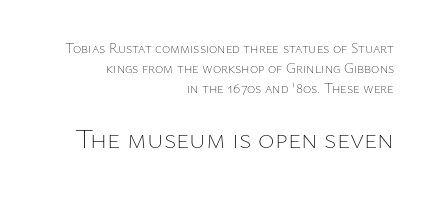
Q: Is the text bold? A: No.
Q: Is the text italic (slanted)? A: No, it is upright.
Q: Is the text underlined? A: No.
Q: How is the paragraph aligned? A: Right-aligned.
Q: Is the spacing between letters normal or unusually wide? A: Normal.
Q: Is the spacing between lines tight, normal or loose? A: Normal.
Q: Which block of text is set in a larger size, the first (top) or the second (bottom)? A: The second (bottom) one.
Q: Width (condensed, normal, or wide)? A: Normal.
Q: Stroke contrast? A: Low.
Q: x-height? A: Medium.
Q: Monospaced? A: No.
